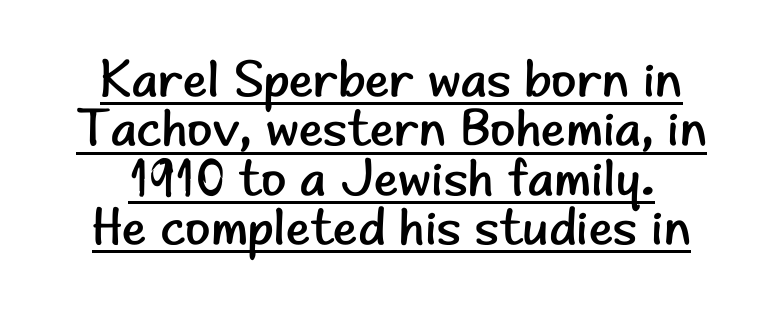
{"serif": "no", "italic": "no", "bold": "no", "weight": "regular", "width": "normal", "stroke_contrast": "low", "x_height": "small", "monospaced": "no", "underline": "yes", "align": "center", "line_spacing": "tight", "line_spacing_ratio": 0.95, "letter_spacing": "normal", "letter_spacing_em": 0.0, "glyph_px": 52}
